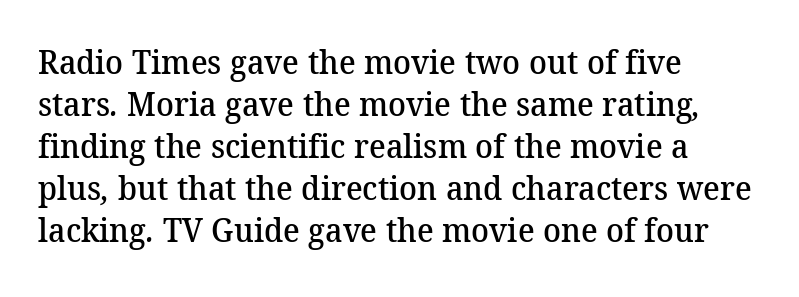
{"serif": "yes", "bold": "semi", "weight": "semibold", "width": "normal", "stroke_contrast": "medium", "x_height": "medium", "monospaced": "no", "underline": "no", "align": "left", "line_spacing": "normal", "line_spacing_ratio": 1.27, "letter_spacing": "normal", "letter_spacing_em": 0.0, "glyph_px": 33}
